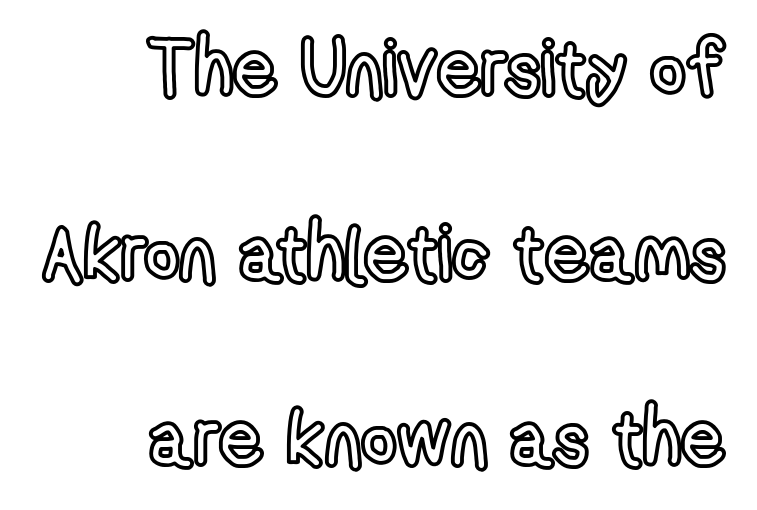
Horizontal alignment here is rightward, an uncommon choice for prose. Quick note: not italic, upright. This sample has the flowing, uneven cadence of proportional lettering. Spacing between characters is what you'd get straight out of the box.
